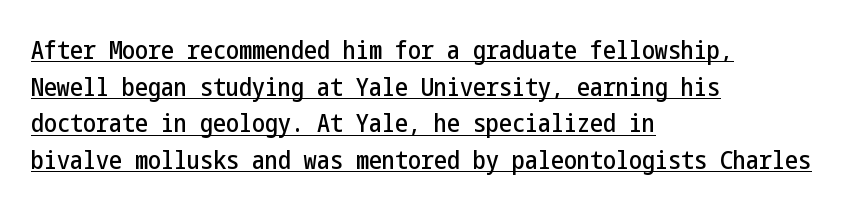
The image shows 26 px text type, upright; set left-aligned, normal line spacing (1.41x), normal letter spacing, underlined.
